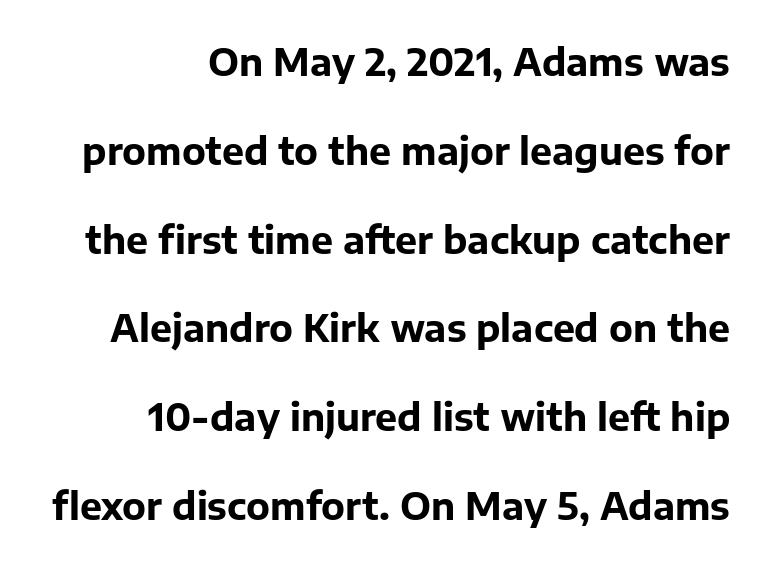
Caption: multi-line text, flush right, ragged left. This sample has the flowing, uneven cadence of proportional lettering. Its strokes are broad and dark, the hallmark of bold type. You could call the tracking neutral — neither tight nor loose. Does the lettering tilt? It doesn't — this is upright.
